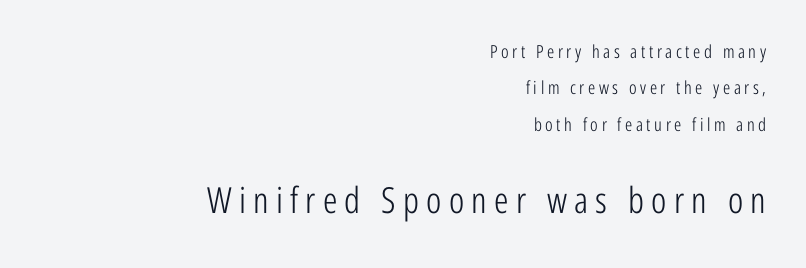
{"serif": "no", "italic": "no", "bold": "no", "weight": "light", "width": "condensed", "stroke_contrast": "low", "x_height": "medium", "monospaced": "no", "underline": "no", "align": "right", "line_spacing": "loose", "line_spacing_ratio": 2.02, "letter_spacing": "wide", "letter_spacing_em": 0.2, "larger_block": "second", "size_ratio": 2.0, "glyph_px": 36}
